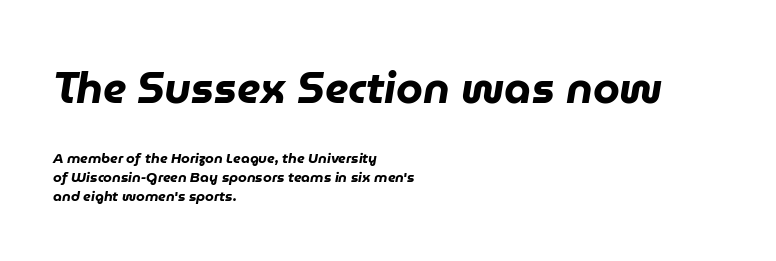
{"italic": "yes", "lean": "right", "slant_degrees": 9, "bold": "yes", "weight": "heavy", "width": "normal", "stroke_contrast": "low", "x_height": "medium", "monospaced": "no", "underline": "no", "align": "left", "line_spacing": "normal", "line_spacing_ratio": 1.36, "letter_spacing": "normal", "letter_spacing_em": 0.0, "larger_block": "first", "size_ratio": 3.07, "glyph_px": 43}
